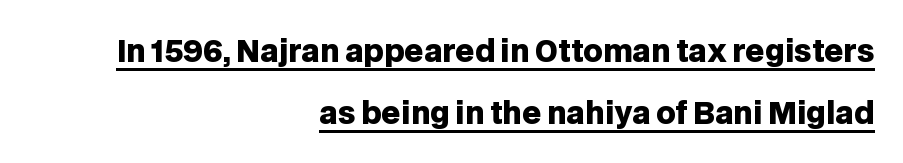
Q: Is the text bold? A: Yes.
Q: Is the text italic (slanted)? A: No, it is upright.
Q: Is the typeface a serif or a sans-serif typeface? A: Sans-serif.
Q: Is the text underlined? A: Yes.
Q: How is the paragraph aligned? A: Right-aligned.
Q: Is the spacing between letters normal or unusually wide? A: Normal.
Q: Is the spacing between lines tight, normal or loose? A: Loose.
Q: Width (condensed, normal, or wide)? A: Normal.
Q: Stroke contrast? A: Low.
Q: x-height? A: Large.
Q: Monospaced? A: No.
